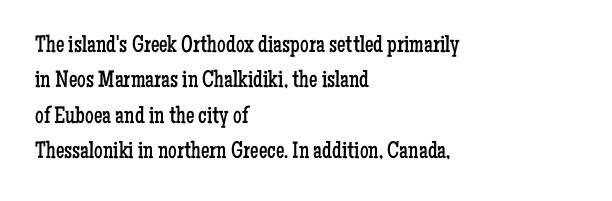
{"italic": "no", "bold": "no", "underline": "no", "align": "left", "line_spacing": "normal", "line_spacing_ratio": 1.47, "letter_spacing": "normal", "letter_spacing_em": 0.0, "glyph_px": 24}
